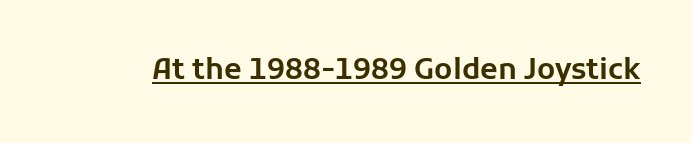
Q: Is the text italic (slanted)? A: No, it is upright.
Q: Is the typeface a serif or a sans-serif typeface? A: Sans-serif.
Q: Is the text underlined? A: Yes.
Q: Is the spacing between letters normal or unusually wide? A: Normal.
Q: Width (condensed, normal, or wide)? A: Normal.
Q: Stroke contrast? A: Low.
Q: x-height? A: Medium.
Q: Monospaced? A: No.
